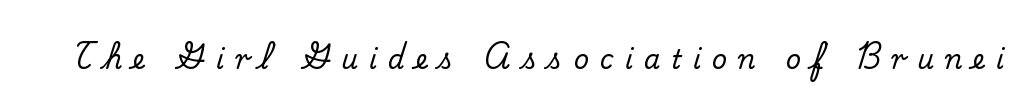
{"underline": "no", "letter_spacing": "wide", "letter_spacing_em": 0.43, "glyph_px": 26}
